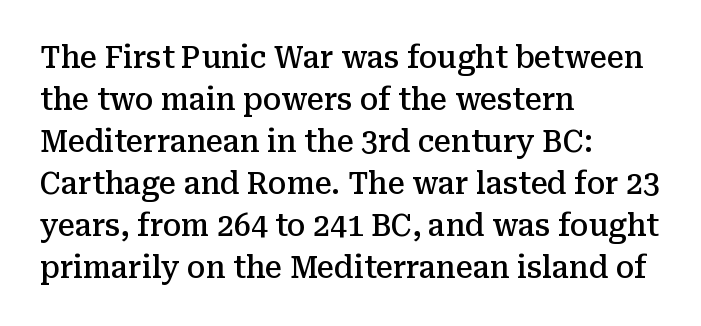
The face used here is rendered with its standard letterfit. The area under the type is left untouched. The characters look somewhat weighty, a semibold short of true bold. Proportional: the letters do not fall into vertical columns. Style check: upright.
